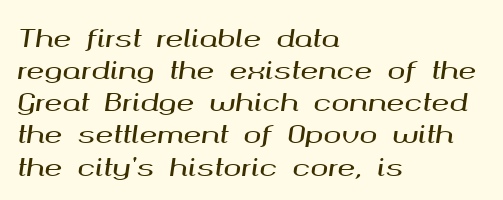
The image shows 24 px text type, italic (leaning right); set left-aligned, normal line spacing (1.34x), normal letter spacing, not underlined.
